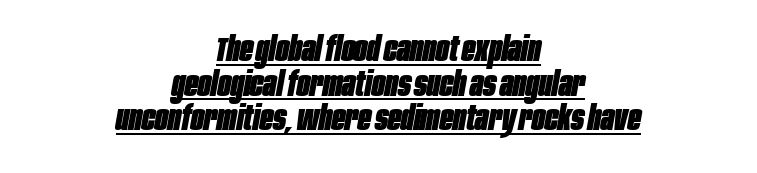
The image shows 35 px heavy, condensed type, italic (leaning right); set centered, tight line spacing (0.99x), normal letter spacing, underlined; low stroke contrast and a large x-height.
